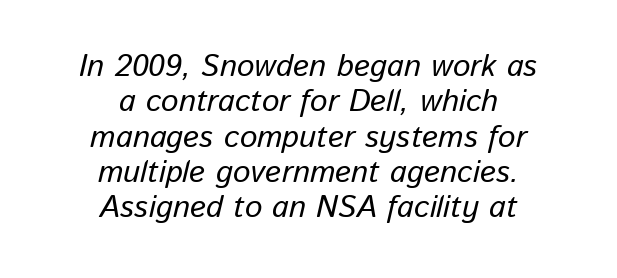
Q: Is the text italic (slanted)? A: Yes, it leans right by about 13 degrees.
Q: Is the text underlined? A: No.
Q: How is the paragraph aligned? A: Centered.
Q: Is the spacing between letters normal or unusually wide? A: Normal.
Q: Is the spacing between lines tight, normal or loose? A: Tight.
Q: Width (condensed, normal, or wide)? A: Normal.
Q: Stroke contrast? A: Low.
Q: x-height? A: Medium.
Q: Monospaced? A: No.
